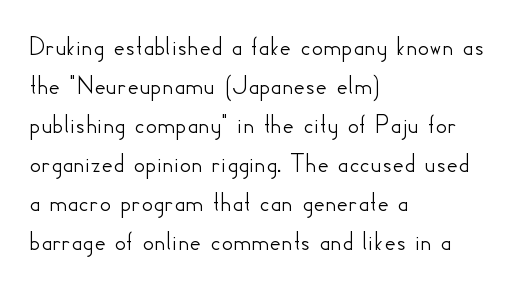
Spacing verdict: proportional, widths tailored to each character. Is the letter spacing exaggerated? No — it looks like the ordinary default. The compositor pushed each line to the left boundary. You can tell it's not italic because the verticals are truly vertical. Quick note: interline space is typical.
